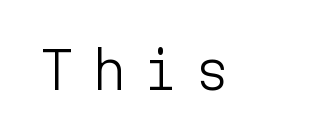
Think of a typewriter: that constant character pitch is what you see here. Tracking here is generous; glyphs stand well apart from one another. Is this a heavy cut? Hardly; it is regular or lighter. This is sans-serif lettering, the kind often seen on screens and signage. Quick note: not italic, upright.
